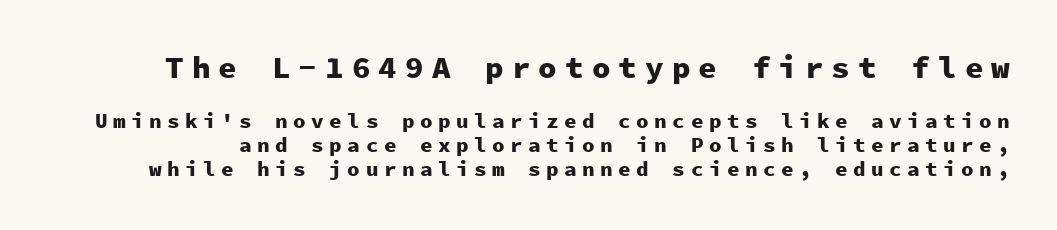
{"serif": "no", "italic": "no", "bold": "yes", "weight": "heavy", "width": "normal", "stroke_contrast": "low", "x_height": "medium", "monospaced": "yes", "underline": "no", "line_spacing": "tight", "line_spacing_ratio": 1.14, "letter_spacing": "wide", "letter_spacing_em": 0.26, "larger_block": "first", "size_ratio": 1.48, "glyph_px": 31}
